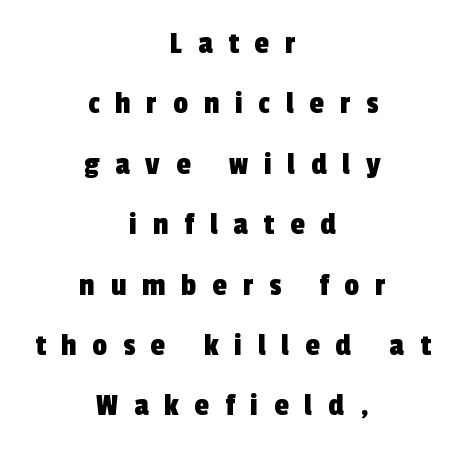
The image shows 33 px condensed sans-serif type; set centered, line spacing 1.83x, unusually wide letter spacing (+0.48 em), not underlined; a medium x-height.
